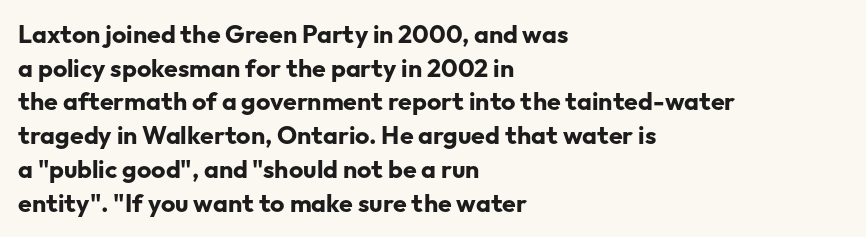
Q: Is the text bold? A: Yes.
Q: Is the text italic (slanted)? A: No, it is upright.
Q: Is the text underlined? A: No.
Q: How is the paragraph aligned? A: Left-aligned.
Q: Is the spacing between letters normal or unusually wide? A: Normal.
Q: Is the spacing between lines tight, normal or loose? A: Normal.
